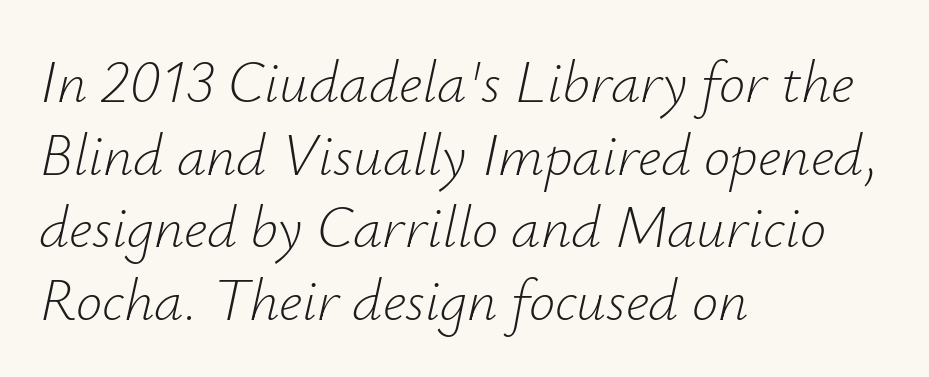
Q: Is the text bold? A: No.
Q: Is the text italic (slanted)? A: Yes, it leans right by about 12 degrees.
Q: Is the text underlined? A: No.
Q: How is the paragraph aligned? A: Left-aligned.
Q: Is the spacing between letters normal or unusually wide? A: Normal.
Q: Width (condensed, normal, or wide)? A: Normal.
Q: Stroke contrast? A: Low.
Q: x-height? A: Small.
Q: Monospaced? A: No.
